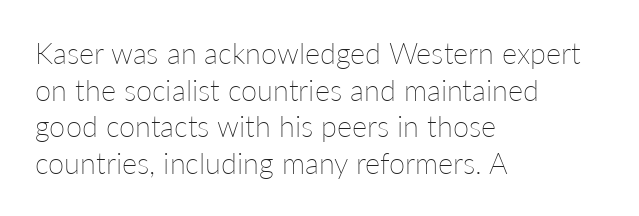
{"italic": "no", "bold": "no", "weight": "thin", "width": "normal", "stroke_contrast": "low", "x_height": "medium", "monospaced": "no", "underline": "no", "align": "left", "line_spacing": "normal", "line_spacing_ratio": 1.26, "letter_spacing": "normal", "letter_spacing_em": 0.0, "glyph_px": 29}
